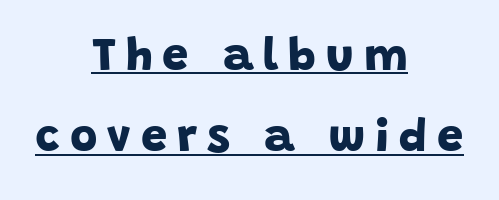
The image shows 47 px bold sans-serif type; set centered, line spacing 1.73x, unusually wide letter spacing (+0.21 em), underlined; low stroke contrast and a large x-height.
